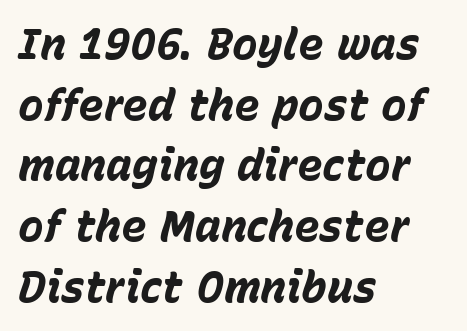
The image shows 43 px bold type, italic (leaning right); set left-aligned, normal line spacing (1.41x), normal letter spacing, not underlined; low stroke contrast and a medium x-height.
